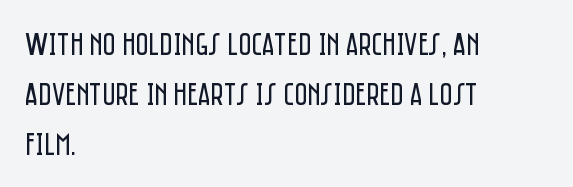
No extra tracking has been applied to these lines. The letters look calm and open, with moderate or lighter stems. Vertical strokes here are truly vertical. These lines are set flush left with a ragged right edge. Serifs: no, the terminals of the letterforms are clean. The zone under the glyphs is completely vacant.
